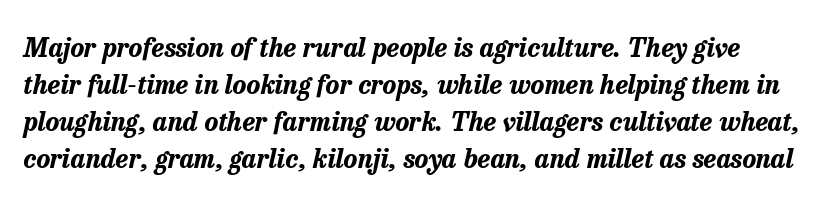
The lettering tilts uniformly, giving the passage an italic look. Nobody drew a line under any word here. Notice how descenders clear the ascenders below comfortably — that's standard leading. Letter spacing: default. A dark, heavy texture on the line: the type is bold.
